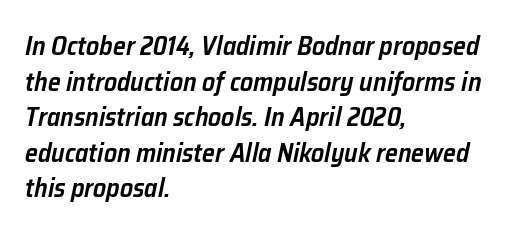
The image shows 26 px text type, italic (leaning right); set left-aligned, normal line spacing (1.37x), normal letter spacing, not underlined.
